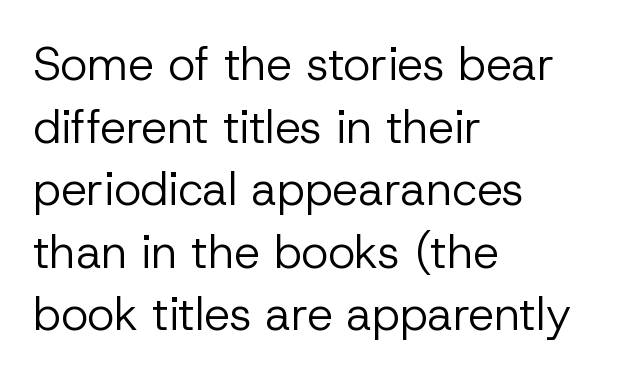
A bare baseline throughout the passage. The letters look calm and open, with moderate or lighter stems. Italic? Not at all — the glyphs are vertical. The passage shown stacks its lines at a standard gap. The rendering uses natural spacing where letterforms have individual widths. The rag falls on the right side of this text block.
